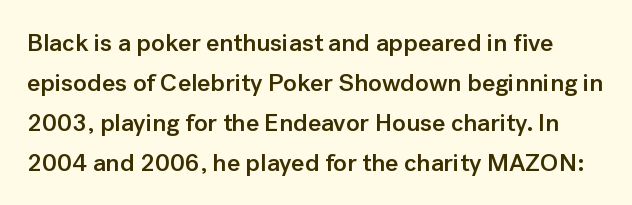
Q: Is the text bold? A: Semi-bold.
Q: Is the text italic (slanted)? A: No, it is upright.
Q: Is the text underlined? A: No.
Q: Is the spacing between letters normal or unusually wide? A: Normal.
Q: Is the spacing between lines tight, normal or loose? A: Normal.
